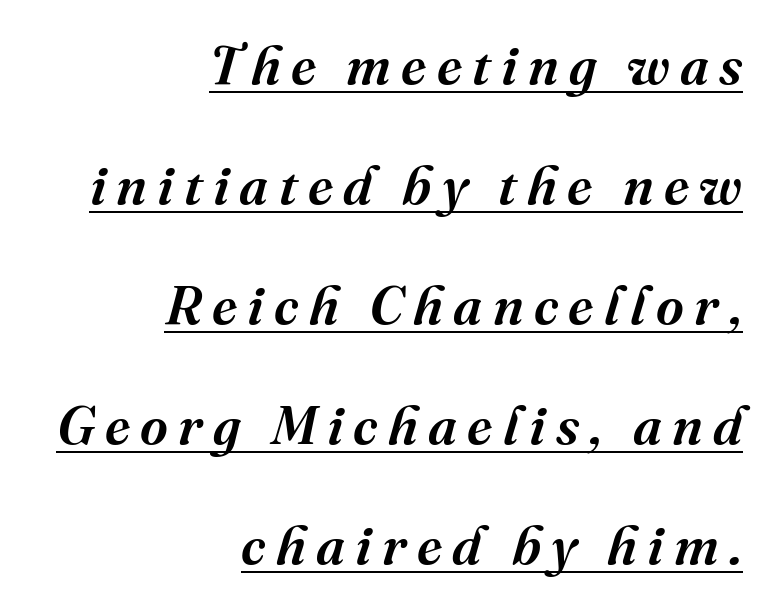
The image shows 54 px serif type, italic (leaning right); set right-aligned, loose line spacing (2.22x), underlined; medium stroke contrast and a medium x-height.
